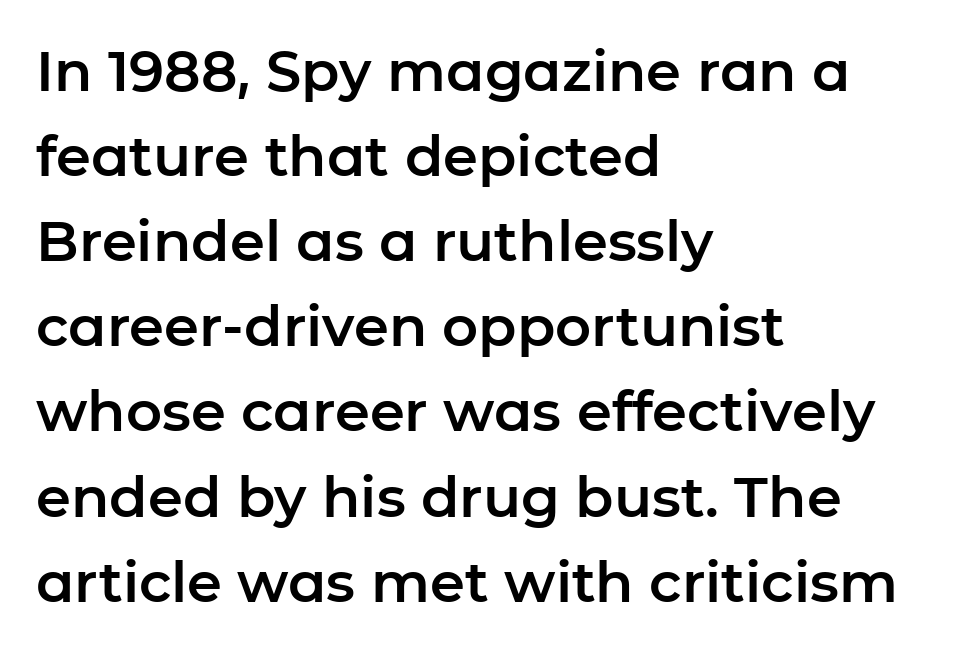
Q: Is the text italic (slanted)? A: No, it is upright.
Q: Is the typeface a serif or a sans-serif typeface? A: Sans-serif.
Q: Is the text underlined? A: No.
Q: How is the paragraph aligned? A: Left-aligned.
Q: Is the spacing between letters normal or unusually wide? A: Normal.
Q: Is the spacing between lines tight, normal or loose? A: Normal.
Q: Width (condensed, normal, or wide)? A: Normal.
Q: Stroke contrast? A: Low.
Q: x-height? A: Medium.
Q: Monospaced? A: No.
